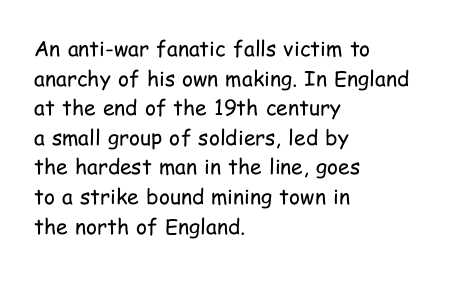
The image shows 21 px text type, upright; set left-aligned, normal line spacing (1.41x), normal letter spacing, not underlined.
